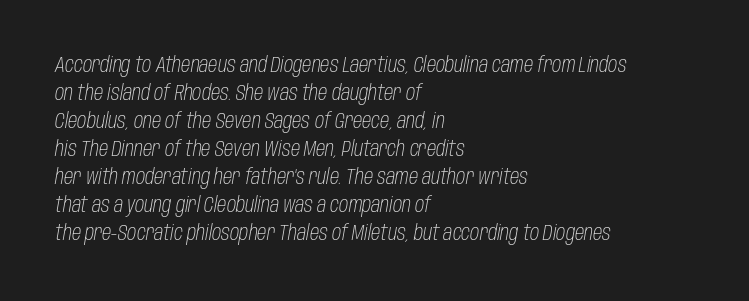
Stems here are at most as thick as an everyday book face. Does the copy run flush right? No — it runs flush left. Vertically, the passage feels balanced, rows spaced as you'd expect. Words appear dense and cohesive because spacing is normal. Characters are canted at an angle relative to the baseline's perpendicular.
